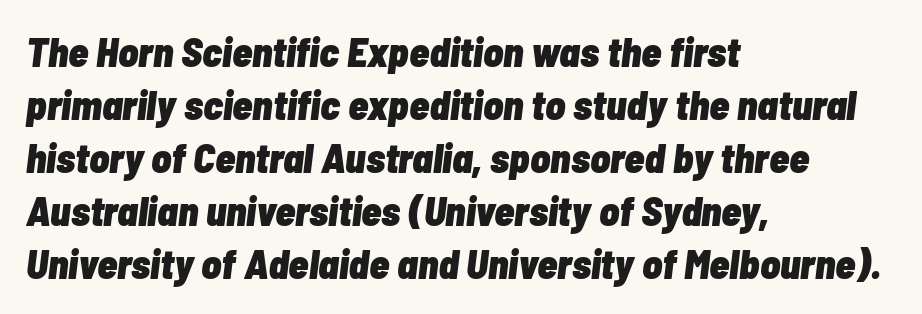
Visually the block forms a straight wall on the left and a jagged coastline on the right. No word sits above an underline. Does the weight exceed regular? Yes, all the way to bold. Notice how the stems are inclined rather than vertical — that's the hallmark of italics.
